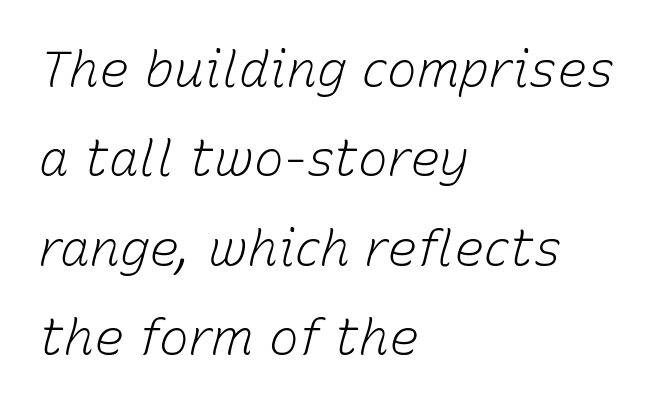
{"italic": "yes", "lean": "right", "slant_degrees": 15, "bold": "no", "weight": "light", "width": "normal", "stroke_contrast": "low", "x_height": "medium", "monospaced": "no", "underline": "no", "align": "left", "line_spacing_ratio": 1.79, "letter_spacing": "normal", "letter_spacing_em": 0.0, "glyph_px": 50}
